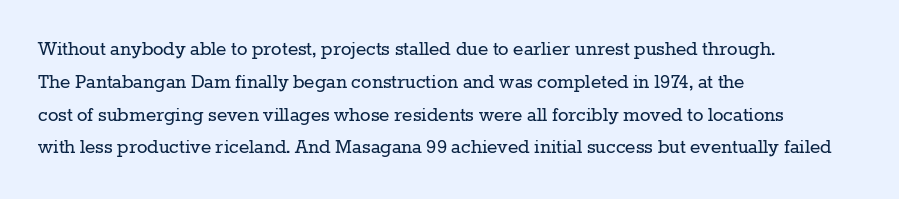
The image shows 22 px text type, upright; set left-aligned, normal line spacing (1.49x), normal letter spacing, not underlined.
